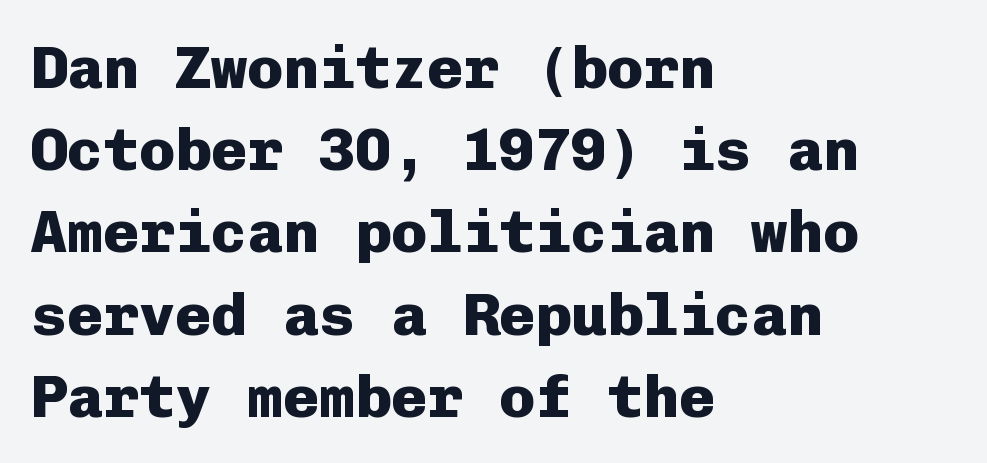
The image shows 60 px heavy sans-serif type, upright, monospaced; set left-aligned, normal line spacing (1.37x), normal letter spacing, not underlined; low stroke contrast and a medium x-height.
